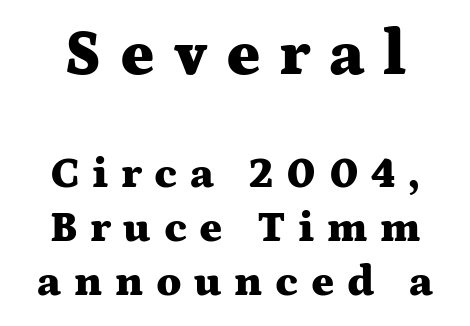
Strong, thick strokes mark this as bold type. Typographically, this falls in the serif category. Spacing verdict: proportional, widths tailored to each character. Italic? Not at all — the glyphs are vertical. Does extra space separate the letters? Yes, quite a lot of it. A typesetter would call this leading conventional body-copy spacing.
